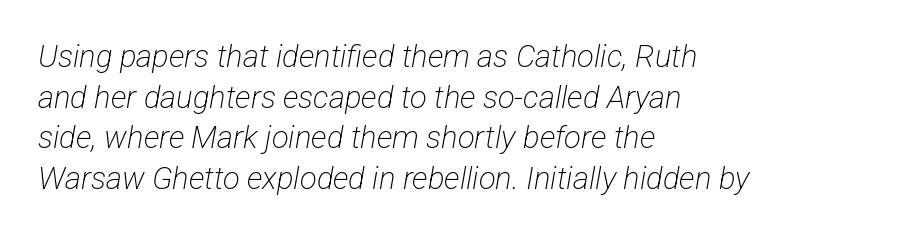
Compared with typical paragraphs, the rows here are spaced about the same. The rendering uses natural spacing where letterforms have individual widths. There is no visible air inserted between adjacent glyphs. Typeset ragged right — the left edge is the straight one. Heft: none added — not bold.
